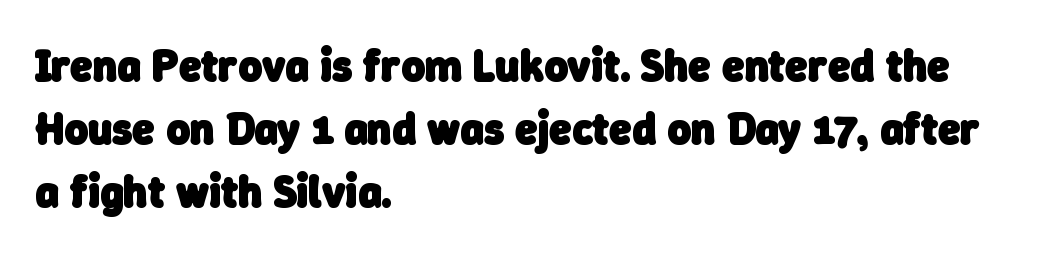
The image shows 45 px heavy sans-serif type; set left-aligned, normal line spacing (1.4x), normal letter spacing, not underlined; low stroke contrast and a medium x-height.
